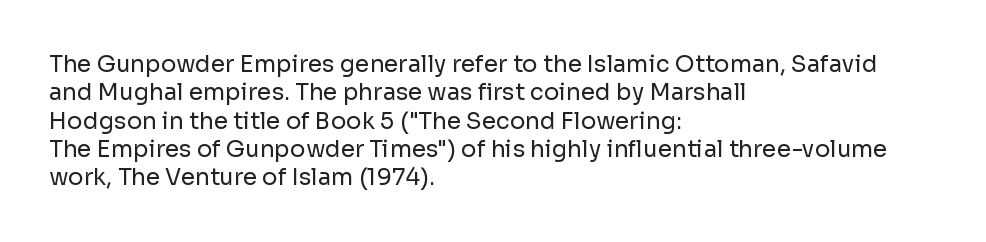
The image shows 23 px text type, upright; set left-aligned, line spacing 1.23x, normal letter spacing, not underlined.
